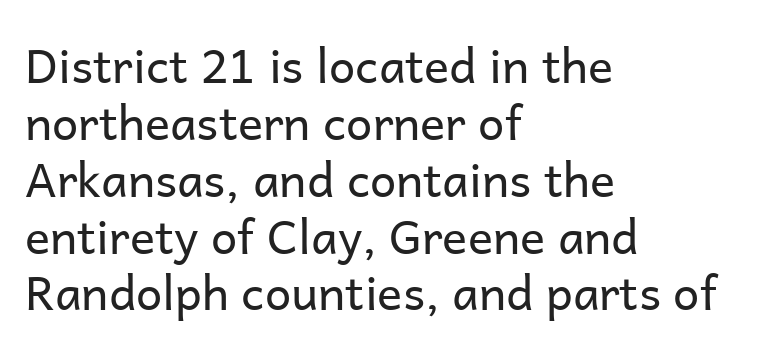
The image shows 47 px regular-weight sans-serif type, upright; set left-aligned, line spacing 1.21x, normal letter spacing, not underlined; low stroke contrast and a medium x-height.
